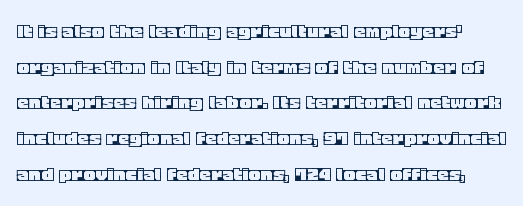
These lines sit exactly where default settings would place them. Letters rest on an invisible, unmarked baseline. When letters stand straight like this, we call the style roman or upright. No extra tracking has been applied to these lines.
